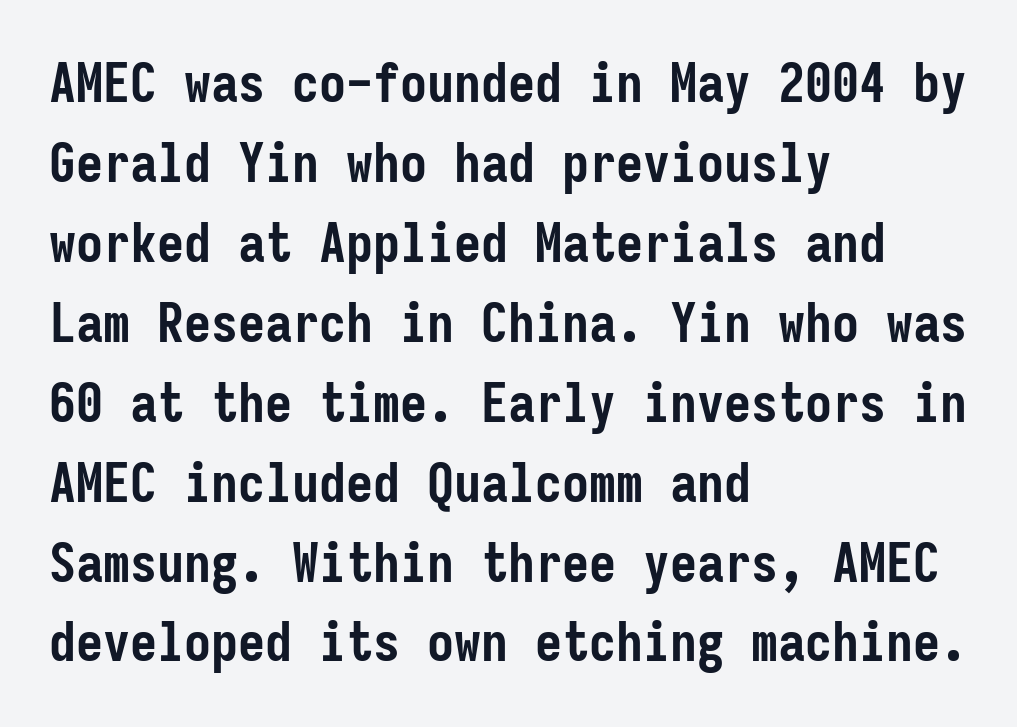
{"serif": "no", "italic": "no", "bold": "yes", "weight": "semibold", "width": "condensed", "stroke_contrast": "low", "x_height": "medium", "monospaced": "yes", "underline": "no", "align": "left", "line_spacing": "normal", "line_spacing_ratio": 1.48, "letter_spacing": "normal", "letter_spacing_em": 0.0, "glyph_px": 54}
